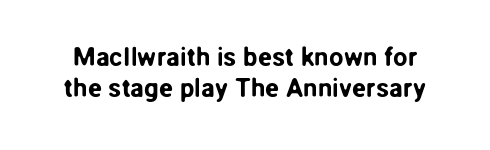
The image shows 26 px text type, upright; set line spacing 1.18x, normal letter spacing, not underlined.
